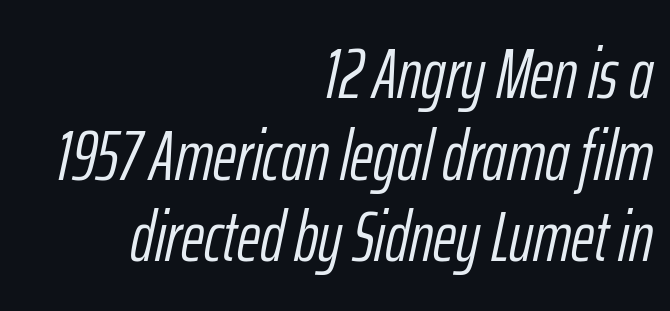
Q: Is the text bold? A: No.
Q: Is the text italic (slanted)? A: Yes, it leans right by about 12 degrees.
Q: Is the text underlined? A: No.
Q: How is the paragraph aligned? A: Right-aligned.
Q: Is the spacing between letters normal or unusually wide? A: Normal.
Q: Is the spacing between lines tight, normal or loose? A: Tight.
Q: Width (condensed, normal, or wide)? A: Condensed.
Q: Stroke contrast? A: Low.
Q: x-height? A: Medium.
Q: Monospaced? A: No.
